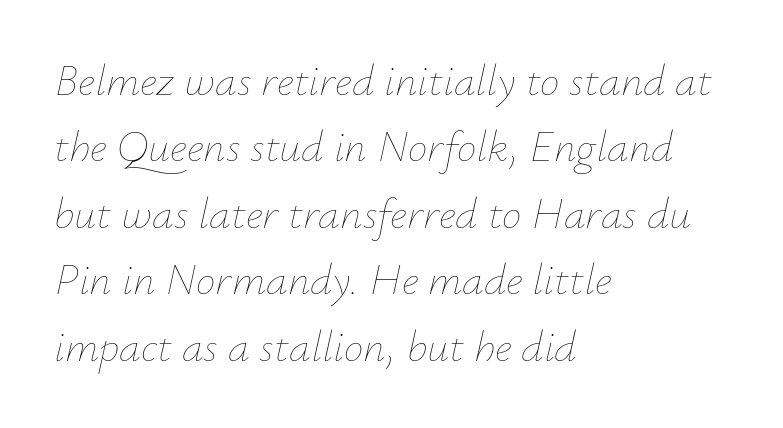
{"italic": "yes", "lean": "right", "slant_degrees": 12, "bold": "no", "weight": "thin", "width": "normal", "stroke_contrast": "low", "x_height": "small", "monospaced": "no", "underline": "no", "align": "left", "line_spacing": "normal", "line_spacing_ratio": 1.51, "letter_spacing": "normal", "letter_spacing_em": 0.0, "glyph_px": 44}
